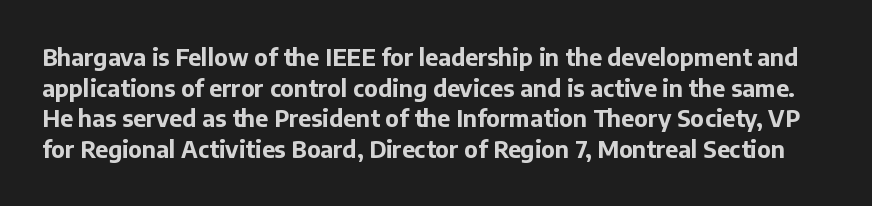
Q: Is the text bold? A: Yes.
Q: Is the text italic (slanted)? A: No, it is upright.
Q: Is the text underlined? A: No.
Q: Is the spacing between letters normal or unusually wide? A: Normal.
Q: Is the spacing between lines tight, normal or loose? A: Normal.
